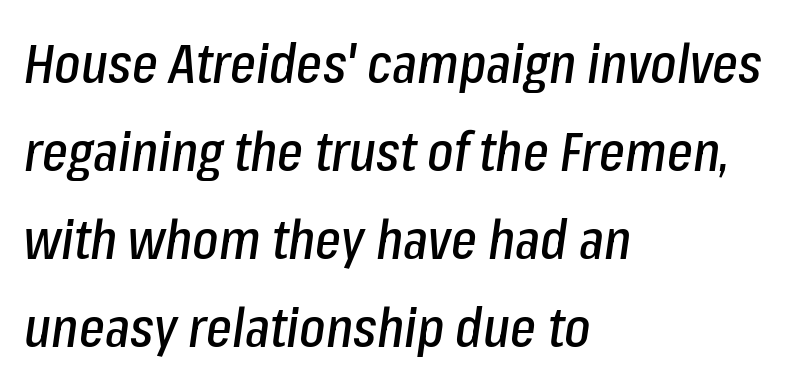
When letters slant like this, we call the style italic. Proportional: the letters do not fall into vertical columns. Lines of text with bare space underneath. Nobody touched the tracking dial on this one.
